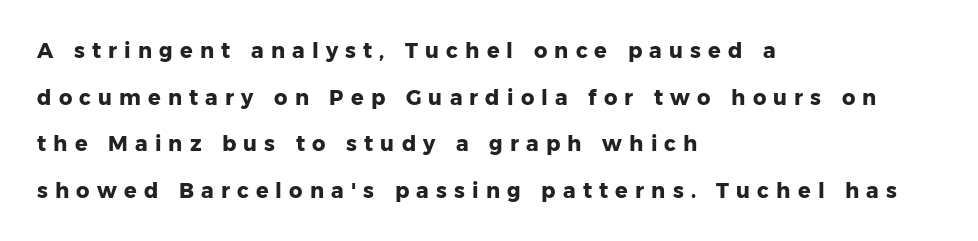
The image shows 21 px bold type, upright; set left-aligned, loose line spacing (2.22x), unusually wide letter spacing (+0.34 em), not underlined.
